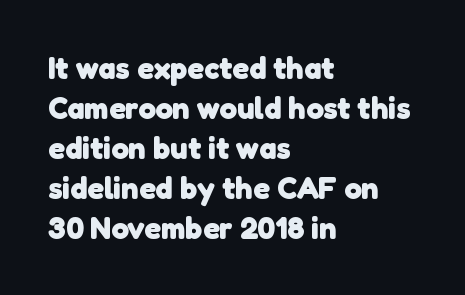
The image shows 31 px heavy sans-serif type; set left-aligned, normal line spacing (1.29x), normal letter spacing, not underlined; low stroke contrast and a medium x-height.
